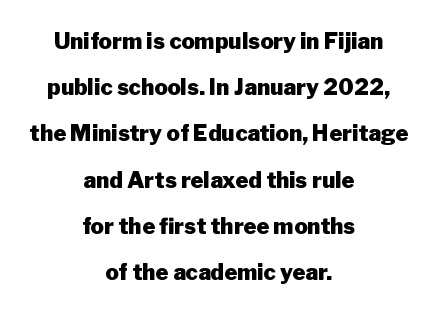
Designer's note — italics off, roman on. Bold? Absolutely — the strokes are thick and heavy. Letters rest on an invisible, unmarked baseline. Layout note: lines centered.
